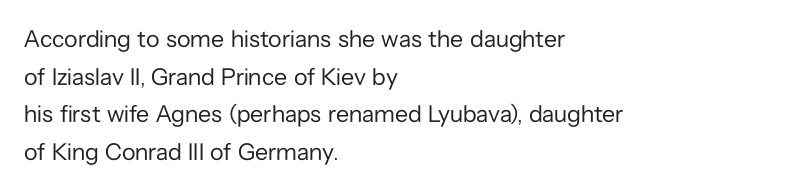
The setting favours the left margin, as ordinary paragraphs usually do. The face looks like a standard text weight, possibly lighter. Each row of text sits above clean, open space. Posture: straight, roman, zero tilt.
